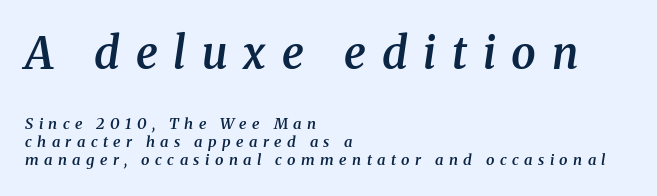
{"serif": "yes", "italic": "yes", "lean": "right", "slant_degrees": 8, "bold": "semi", "weight": "semibold", "width": "normal", "stroke_contrast": "medium", "x_height": "medium", "monospaced": "no", "underline": "no", "align": "left", "line_spacing_ratio": 1.22, "letter_spacing": "wide", "letter_spacing_em": 0.36, "larger_block": "first", "size_ratio": 2.93, "glyph_px": 44}
